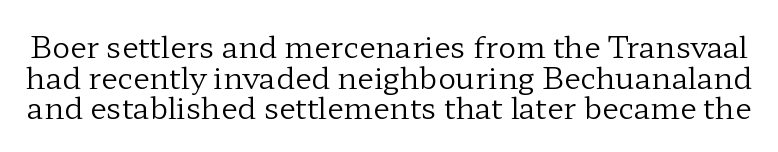
{"serif": "yes", "italic": "no", "bold": "no", "weight": "regular", "width": "wide", "stroke_contrast": "low", "x_height": "medium", "monospaced": "no", "underline": "no", "line_spacing": "tight", "line_spacing_ratio": 1.02, "letter_spacing": "normal", "letter_spacing_em": 0.0, "glyph_px": 30}
